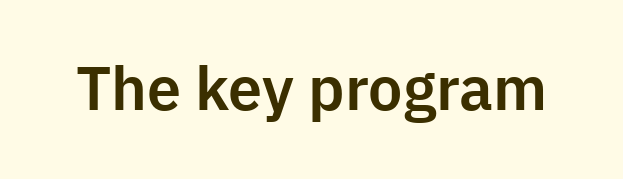
The image shows 61 px sans-serif type, upright; set normal letter spacing, not underlined; low stroke contrast and a medium x-height.
